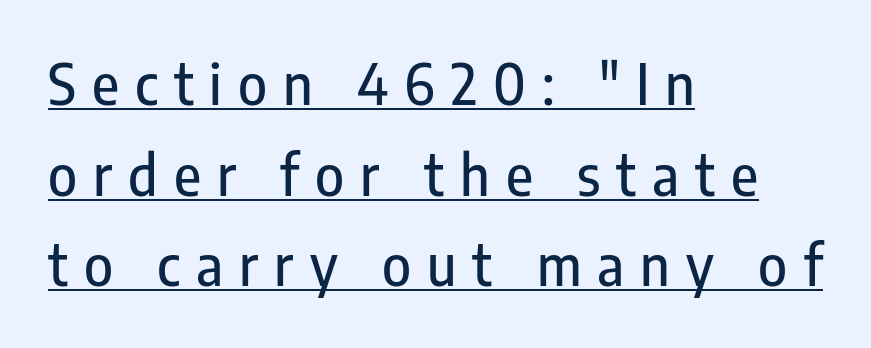
{"serif": "no", "italic": "no", "width": "condensed", "stroke_contrast": "low", "x_height": "medium", "monospaced": "no", "underline": "yes", "align": "left", "line_spacing": "normal", "line_spacing_ratio": 1.65, "letter_spacing": "wide", "letter_spacing_em": 0.29, "glyph_px": 55}
